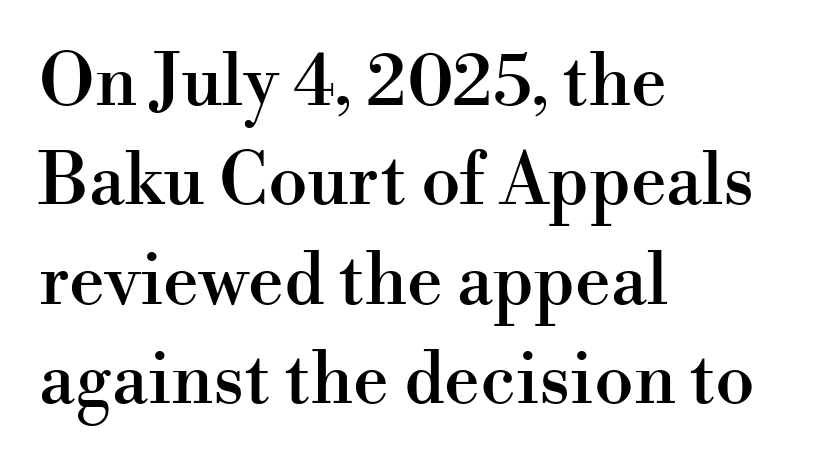
The image shows 71 px serif type, upright; set left-aligned, normal line spacing (1.4x), normal letter spacing, not underlined; high stroke contrast and a small x-height.
